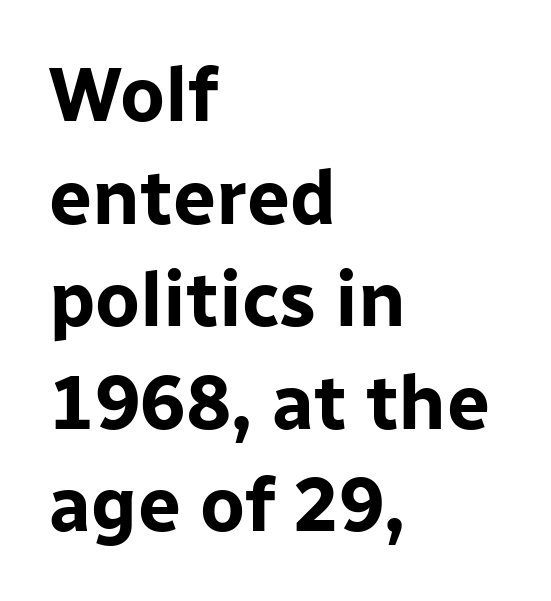
The font is running at its bold setting. Examine the stroke ends and you'll find no serifs. There is no visible air inserted between adjacent glyphs. Characters remain perfectly vertical along every line.
